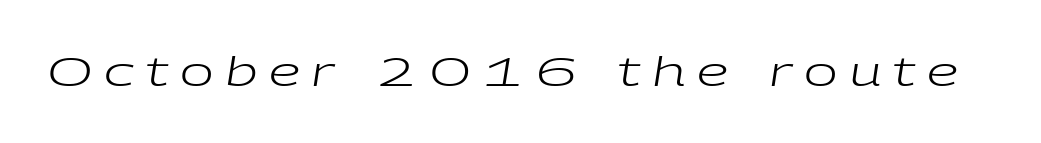
{"italic": "yes", "lean": "right", "slant_degrees": 9, "bold": "no", "weight": "regular", "width": "wide", "stroke_contrast": "low", "x_height": "medium", "monospaced": "no", "underline": "no", "letter_spacing": "wide", "letter_spacing_em": 0.29, "glyph_px": 40}
